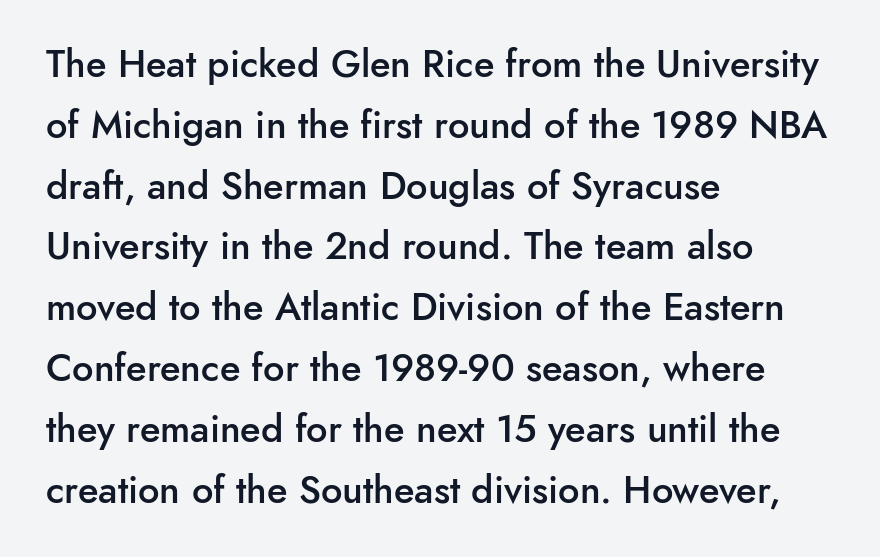
The image shows 38 px semibold sans-serif type, upright; set left-aligned, normal line spacing (1.6x), normal letter spacing, not underlined; low stroke contrast and a small x-height.
